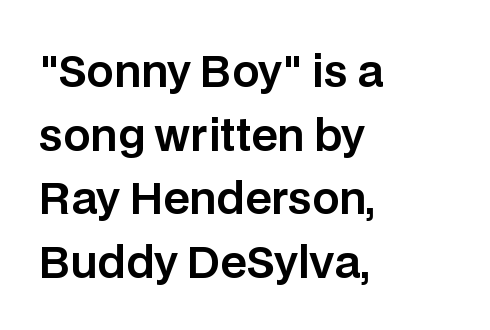
Looks like regular typesetting: each glyph gets only the width it needs. The string is rendered with underlining switched off. Designer's note — italics off, roman on. If you drew a ruler down the left edge, every line would touch it.
